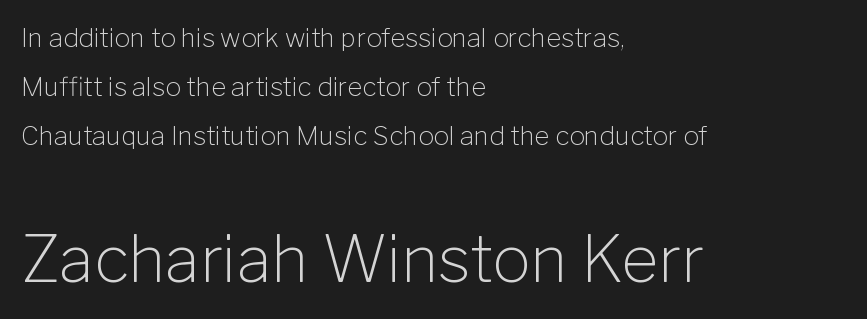
The typesetter chose a ragged-right arrangement here. Plain, unruled lines of type. Nope, no serifs anywhere on these letters. Words appear dense and cohesive because spacing is normal.
